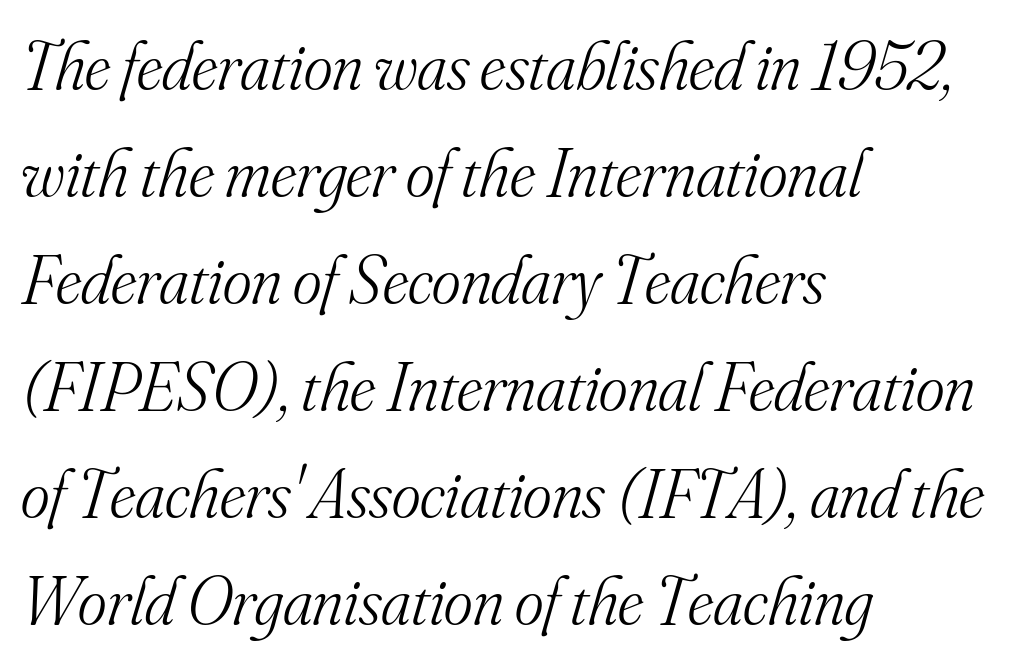
Caption: multi-line text, flush left, ragged right. Honestly, the letter spacing is just normal — you wouldn't notice it. It's the slanting kind of type. Interline gaps are of average width in this sample. The gap between lines stays unmarked.
